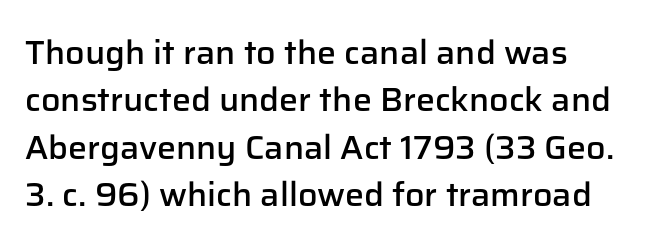
Q: Is the text bold? A: Semi-bold.
Q: Is the text italic (slanted)? A: No, it is upright.
Q: Is the typeface a serif or a sans-serif typeface? A: Sans-serif.
Q: Is the text underlined? A: No.
Q: How is the paragraph aligned? A: Left-aligned.
Q: Is the spacing between letters normal or unusually wide? A: Normal.
Q: Is the spacing between lines tight, normal or loose? A: Normal.
Q: Width (condensed, normal, or wide)? A: Normal.
Q: Stroke contrast? A: Low.
Q: x-height? A: Medium.
Q: Monospaced? A: No.
